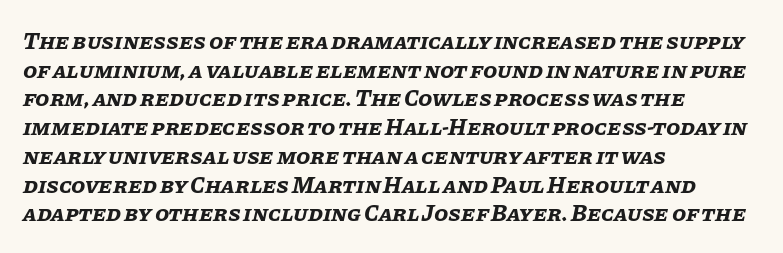
Italic? Definitely — the glyphs are oblique. Check under the words: just untouched page. Is the type bold? Yes — the strokes are clearly thick and heavy. The gaps between neighbouring characters are ordinary and unremarkable.
